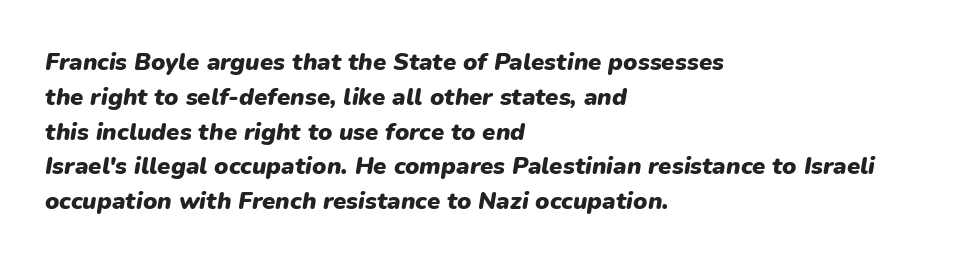
The rows are spaced the way most documents space them. The face used here has a pronounced slope to its letters. The type is set solid horizontally, with unmodified tracking. The area under the type is left untouched. Teacher's note: observe the even left margin — that is flush-left alignment.
